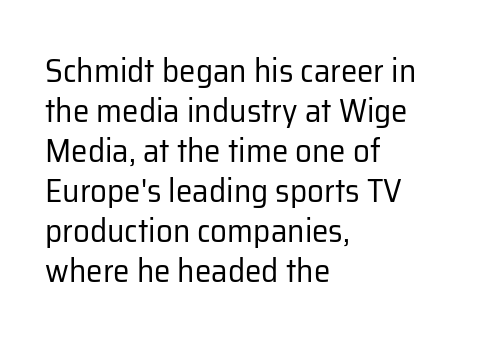
Q: Is the text bold? A: No.
Q: Is the text italic (slanted)? A: No, it is upright.
Q: Is the typeface a serif or a sans-serif typeface? A: Sans-serif.
Q: Is the text underlined? A: No.
Q: How is the paragraph aligned? A: Left-aligned.
Q: Is the spacing between letters normal or unusually wide? A: Normal.
Q: Width (condensed, normal, or wide)? A: Normal.
Q: Stroke contrast? A: Low.
Q: x-height? A: Medium.
Q: Monospaced? A: No.
